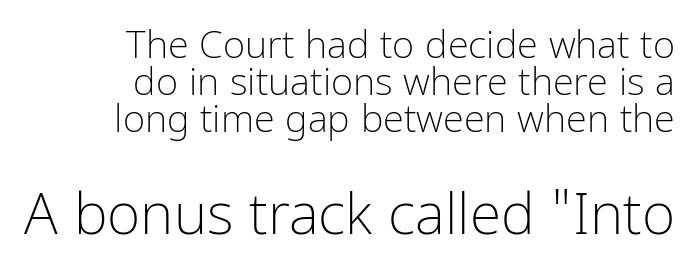
The image shows 57 px light, condensed sans-serif type, upright; set right-aligned, tight line spacing (0.98x), normal letter spacing, not underlined; the second (bottom) block is 1.5x larger; low stroke contrast and a medium x-height.
